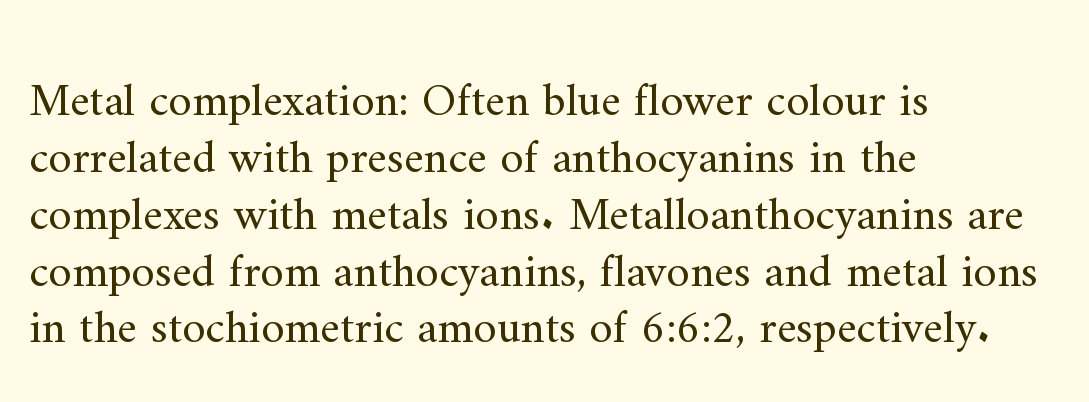
Q: Is the text bold? A: No.
Q: Is the text italic (slanted)? A: No, it is upright.
Q: Is the typeface a serif or a sans-serif typeface? A: Serif.
Q: Is the text underlined? A: No.
Q: How is the paragraph aligned? A: Left-aligned.
Q: Is the spacing between letters normal or unusually wide? A: Normal.
Q: Width (condensed, normal, or wide)? A: Normal.
Q: Stroke contrast? A: Medium.
Q: x-height? A: Small.
Q: Monospaced? A: No.
